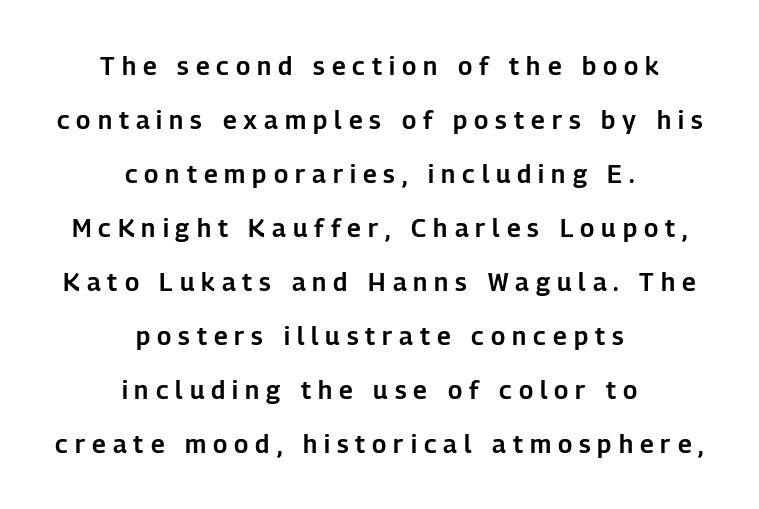
The image shows 25 px text type, upright; set centered, loose line spacing (2.16x), unusually wide letter spacing (+0.28 em), not underlined.
